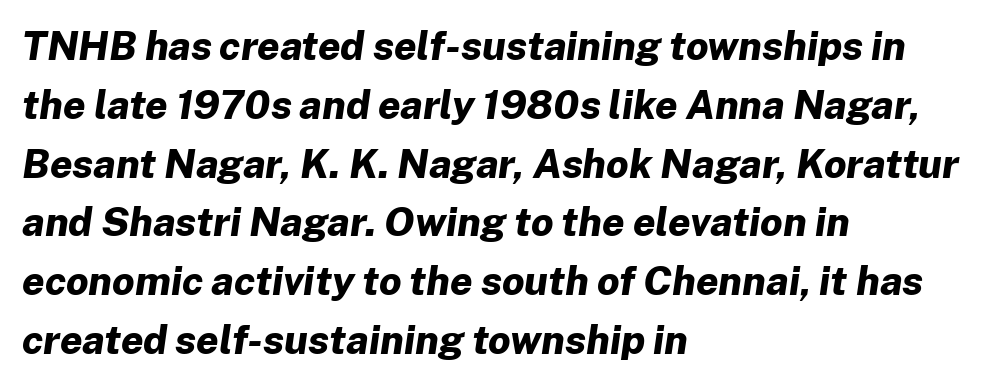
Q: Is the text bold? A: Yes.
Q: Is the text italic (slanted)? A: Yes, it leans right by about 8 degrees.
Q: Is the text underlined? A: No.
Q: How is the paragraph aligned? A: Left-aligned.
Q: Is the spacing between letters normal or unusually wide? A: Normal.
Q: Is the spacing between lines tight, normal or loose? A: Normal.
Q: Width (condensed, normal, or wide)? A: Normal.
Q: Stroke contrast? A: Low.
Q: x-height? A: Medium.
Q: Monospaced? A: No.
